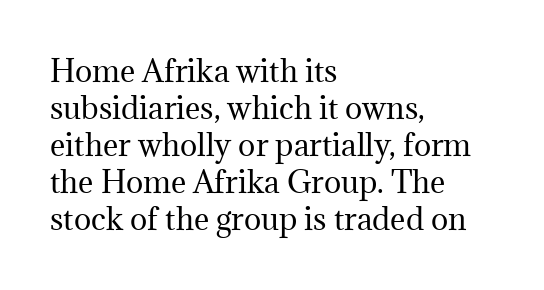
No word sits above an underline. Which margin do the lines hug? The left one — the right edge is uneven. Is this a sans? No — the strokes have serifs. Is the letter spacing exaggerated? No — it looks like the ordinary default.
